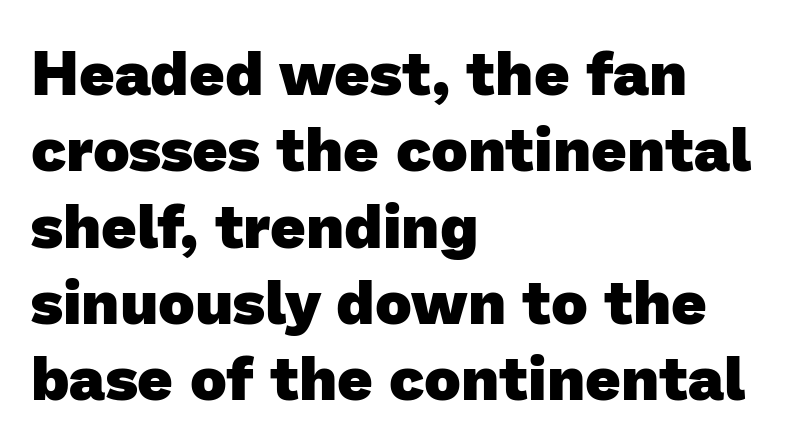
Varying glyph widths throughout — classic text-font behaviour. Underlining? Definitely not there. Pretty heavy lettering here — definitely bold. Caption: multi-line text, flush left, ragged right.
